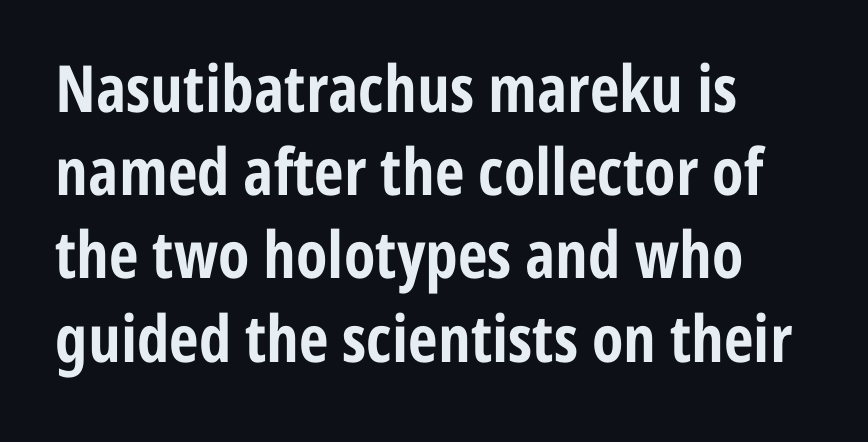
{"serif": "no", "italic": "no", "bold": "yes", "weight": "bold", "width": "condensed", "stroke_contrast": "low", "x_height": "medium", "monospaced": "no", "underline": "no", "line_spacing": "normal", "line_spacing_ratio": 1.28, "letter_spacing": "normal", "letter_spacing_em": 0.0, "glyph_px": 65}
